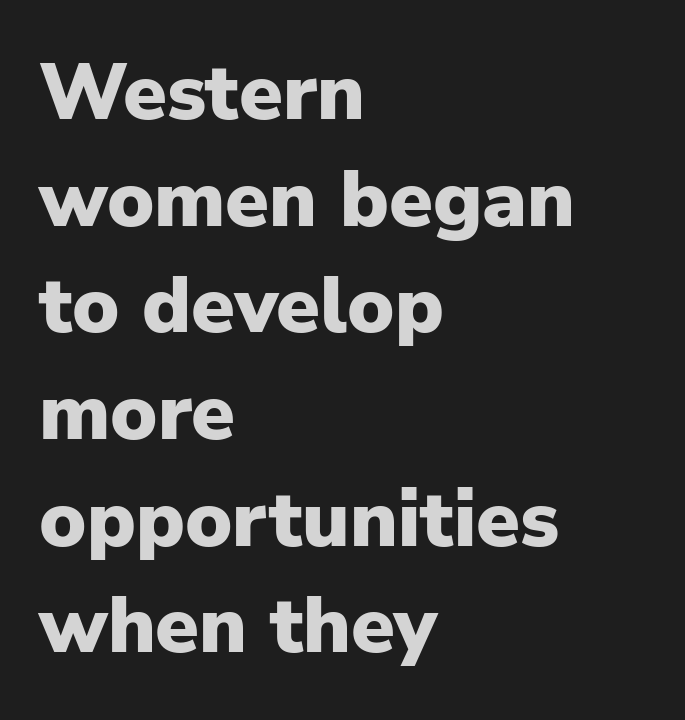
Q: Is the text bold? A: Yes.
Q: Is the text italic (slanted)? A: No, it is upright.
Q: Is the typeface a serif or a sans-serif typeface? A: Sans-serif.
Q: Is the text underlined? A: No.
Q: How is the paragraph aligned? A: Left-aligned.
Q: Is the spacing between letters normal or unusually wide? A: Normal.
Q: Is the spacing between lines tight, normal or loose? A: Normal.
Q: Width (condensed, normal, or wide)? A: Normal.
Q: Stroke contrast? A: Low.
Q: x-height? A: Medium.
Q: Monospaced? A: No.
